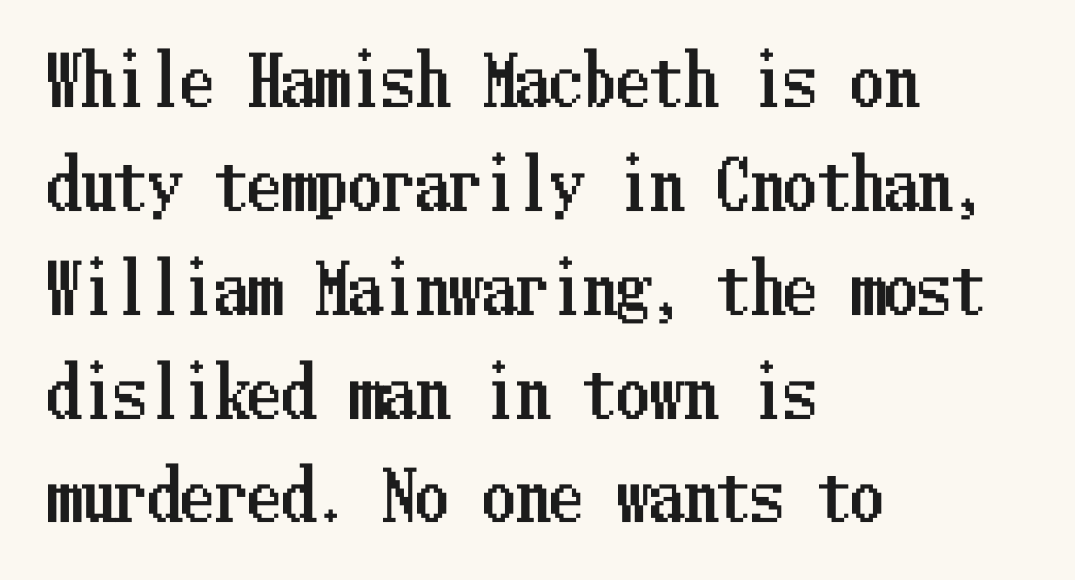
The image shows 67 px condensed type, upright; set left-aligned, normal line spacing (1.55x), normal letter spacing, not underlined; low stroke contrast and a medium x-height.
